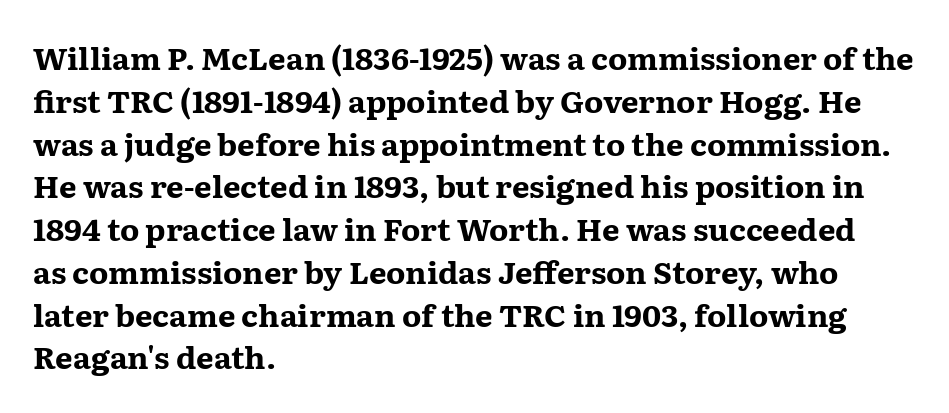
In CSS terms this would be text-align: left. Every stem runs plumb, perpendicular to the baseline. Honestly, the row spacing looks completely unremarkable. The glyphs are unaccompanied by any horizontal stroke below them.
